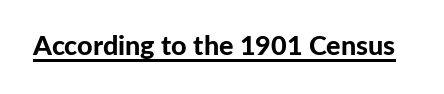
Q: Is the text bold? A: Yes.
Q: Is the text italic (slanted)? A: No, it is upright.
Q: Is the text underlined? A: Yes.
Q: Is the spacing between letters normal or unusually wide? A: Normal.
